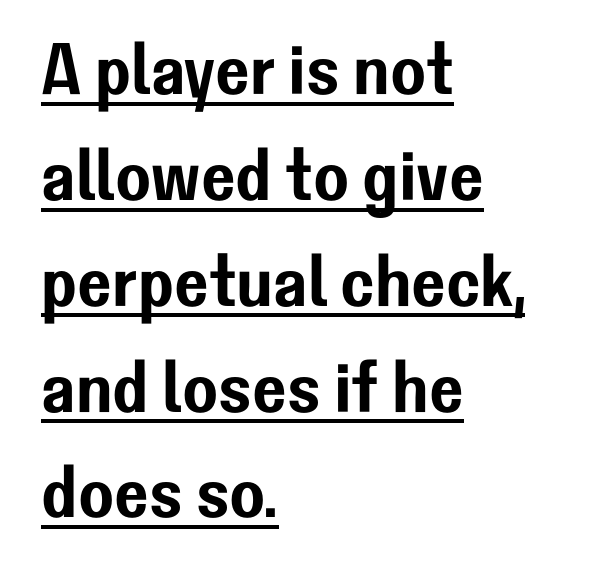
Q: Is the text italic (slanted)? A: No, it is upright.
Q: Is the typeface a serif or a sans-serif typeface? A: Sans-serif.
Q: Is the text underlined? A: Yes.
Q: How is the paragraph aligned? A: Left-aligned.
Q: Is the spacing between letters normal or unusually wide? A: Normal.
Q: Is the spacing between lines tight, normal or loose? A: Normal.
Q: Width (condensed, normal, or wide)? A: Normal.
Q: Stroke contrast? A: Low.
Q: x-height? A: Medium.
Q: Monospaced? A: No.
